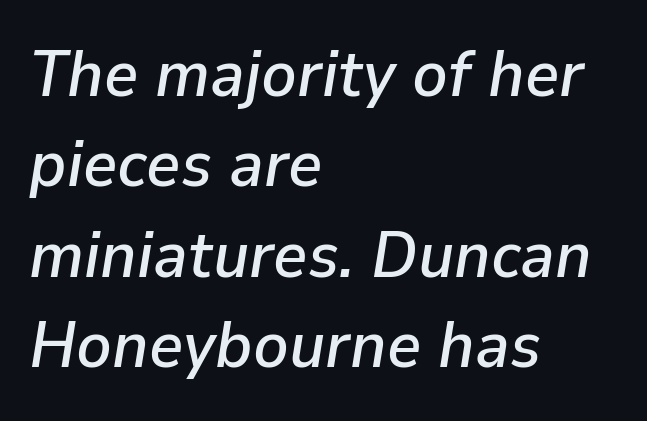
{"italic": "yes", "lean": "right", "slant_degrees": 9, "width": "normal", "stroke_contrast": "low", "x_height": "medium", "monospaced": "no", "underline": "no", "align": "left", "line_spacing": "normal", "line_spacing_ratio": 1.37, "letter_spacing": "normal", "letter_spacing_em": 0.0, "glyph_px": 66}
